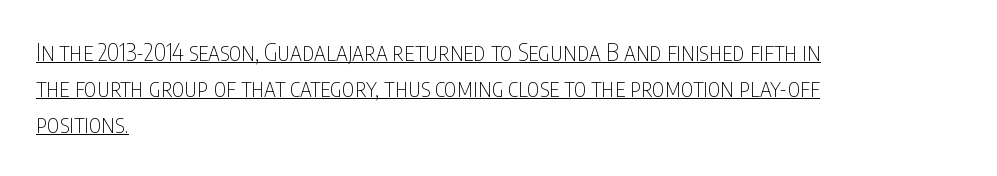
Q: Is the text bold? A: No.
Q: Is the text italic (slanted)? A: No, it is upright.
Q: Is the text underlined? A: Yes.
Q: How is the paragraph aligned? A: Left-aligned.
Q: Is the spacing between letters normal or unusually wide? A: Normal.
Q: Is the spacing between lines tight, normal or loose? A: Normal.
